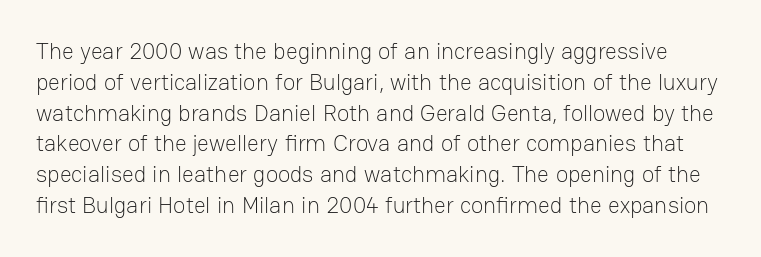
The image shows 23 px text type, upright; set normal line spacing (1.34x), normal letter spacing, not underlined.
